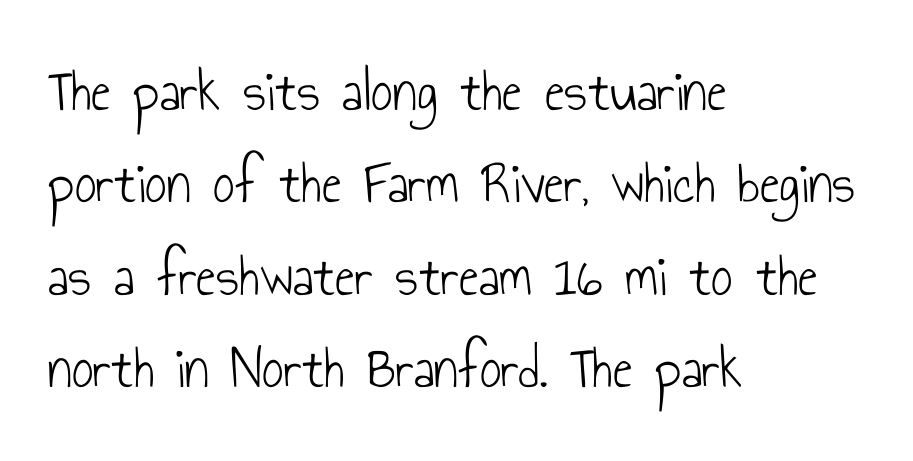
Is the stroke heavy? The answer is a plain regular-or-lighter. Typeset ragged right — the left edge is the straight one. Normally led — the rows are evenly, conventionally spaced. This rendering employs a face without finishing strokes, i.e., a sans-serif. This sample uses an upright cut, with every glyph sitting square on the baseline. Tracking here is standard; glyphs follow each other at the usual distance.
